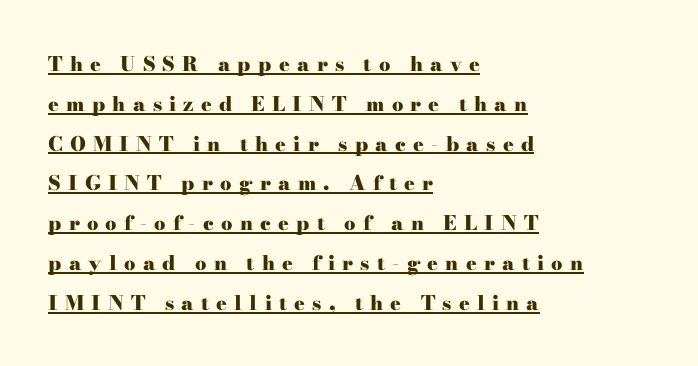
{"italic": "no", "bold": "yes", "underline": "yes", "align": "left", "line_spacing": "loose", "line_spacing_ratio": 1.99, "letter_spacing": "wide", "letter_spacing_em": 0.36, "glyph_px": 20}
